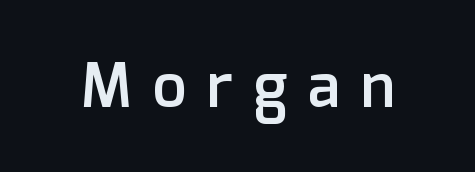
Q: Is the text bold? A: Semi-bold.
Q: Is the text italic (slanted)? A: No, it is upright.
Q: Is the typeface a serif or a sans-serif typeface? A: Sans-serif.
Q: Is the text underlined? A: No.
Q: Is the spacing between letters normal or unusually wide? A: Unusually wide.
Q: Width (condensed, normal, or wide)? A: Normal.
Q: Stroke contrast? A: Low.
Q: x-height? A: Medium.
Q: Monospaced? A: No.
